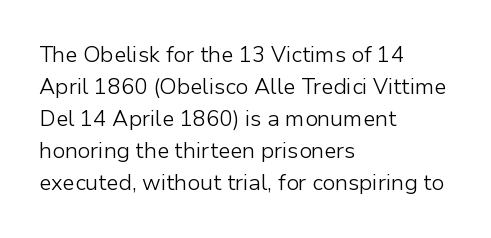
Q: Is the text bold? A: No.
Q: Is the text italic (slanted)? A: No, it is upright.
Q: Is the text underlined? A: No.
Q: How is the paragraph aligned? A: Left-aligned.
Q: Is the spacing between letters normal or unusually wide? A: Normal.
Q: Is the spacing between lines tight, normal or loose? A: Normal.
